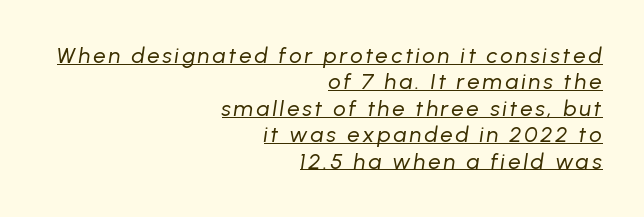
Q: Is the text bold? A: No.
Q: Is the text italic (slanted)? A: Yes, it leans right by about 8 degrees.
Q: Is the text underlined? A: Yes.
Q: How is the paragraph aligned? A: Right-aligned.
